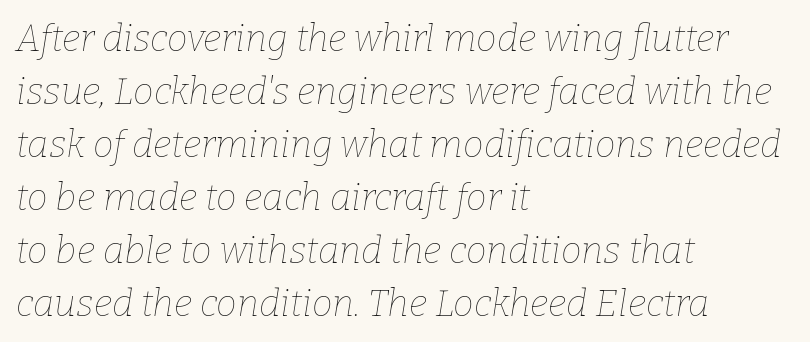
Posture: slanted. Just letters on the line, the space beneath them empty. Compared with a typical body face, this is equally light or lighter still. What's the leading like? Ordinary, nothing unusual.
